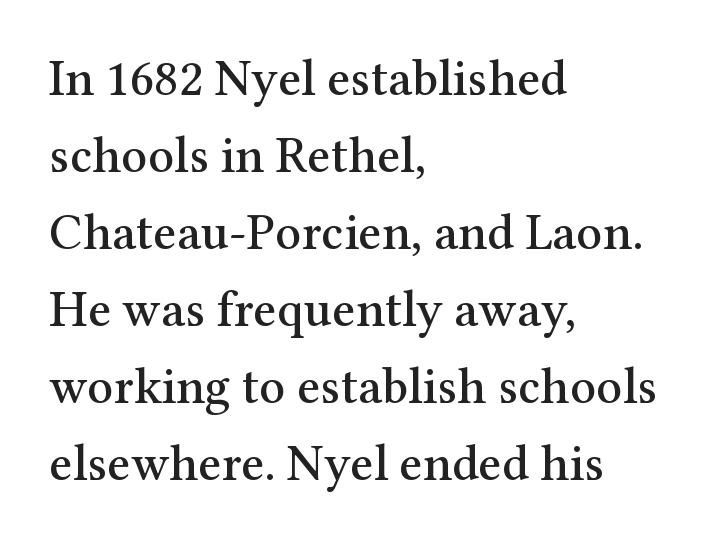
{"serif": "yes", "italic": "no", "width": "normal", "stroke_contrast": "medium", "x_height": "medium", "monospaced": "no", "underline": "no", "align": "left", "line_spacing": "normal", "line_spacing_ratio": 1.51, "letter_spacing": "normal", "letter_spacing_em": 0.0, "glyph_px": 51}
